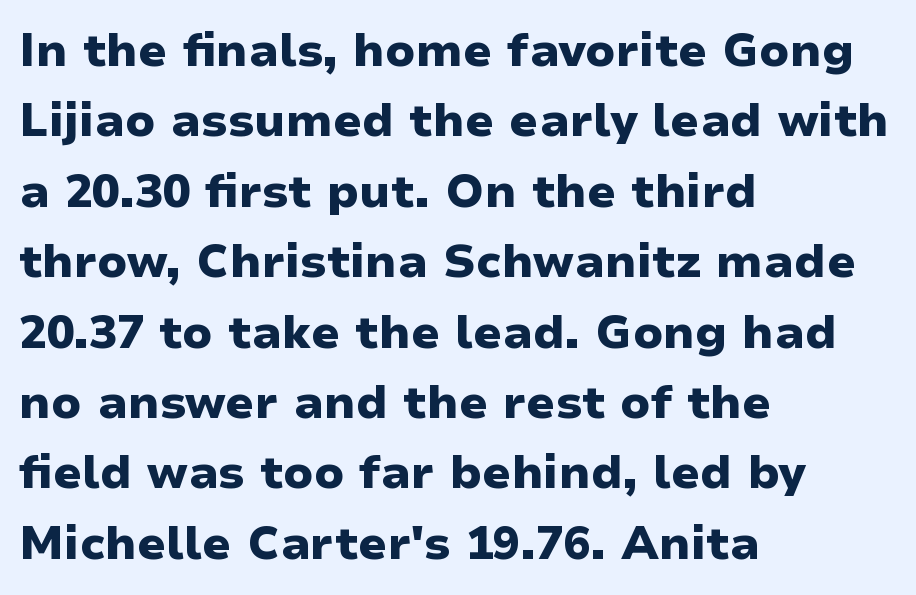
Q: Is the text bold? A: Yes.
Q: Is the text italic (slanted)? A: No, it is upright.
Q: Is the typeface a serif or a sans-serif typeface? A: Sans-serif.
Q: Is the text underlined? A: No.
Q: How is the paragraph aligned? A: Left-aligned.
Q: Is the spacing between letters normal or unusually wide? A: Normal.
Q: Is the spacing between lines tight, normal or loose? A: Normal.
Q: Width (condensed, normal, or wide)? A: Wide.
Q: Stroke contrast? A: Low.
Q: x-height? A: Medium.
Q: Monospaced? A: No.
